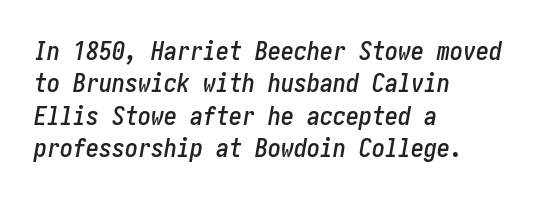
The image shows 26 px text type, italic (leaning right); set left-aligned, normal line spacing (1.25x), normal letter spacing, not underlined.
